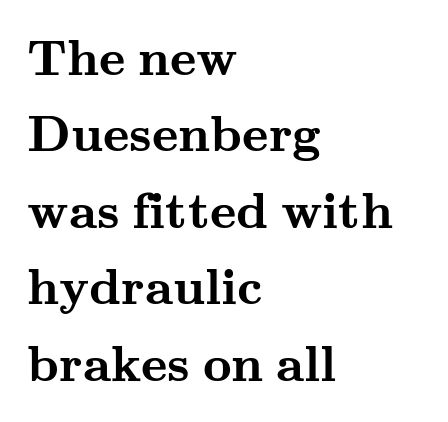
Q: Is the text bold? A: Yes.
Q: Is the text italic (slanted)? A: No, it is upright.
Q: Is the typeface a serif or a sans-serif typeface? A: Serif.
Q: Is the text underlined? A: No.
Q: How is the paragraph aligned? A: Left-aligned.
Q: Is the spacing between letters normal or unusually wide? A: Normal.
Q: Is the spacing between lines tight, normal or loose? A: Normal.
Q: Width (condensed, normal, or wide)? A: Wide.
Q: Stroke contrast? A: Medium.
Q: x-height? A: Small.
Q: Monospaced? A: No.
